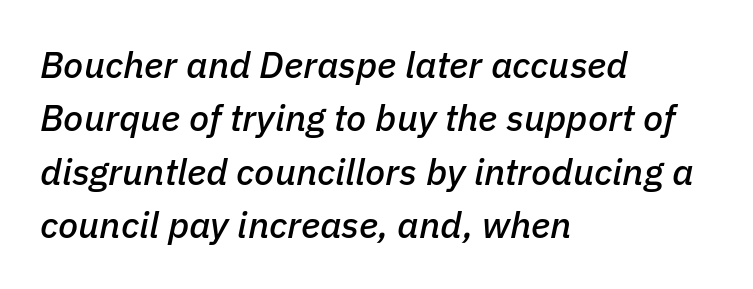
The image shows 37 px text type, italic (leaning right); set left-aligned, normal line spacing (1.44x), normal letter spacing, not underlined; low stroke contrast and a medium x-height.
